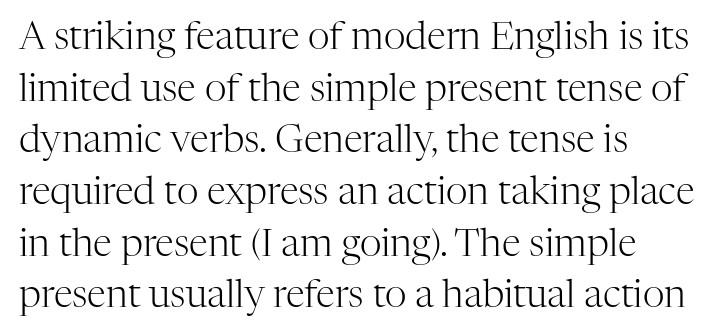
{"serif": "yes", "italic": "no", "bold": "no", "weight": "light", "width": "normal", "stroke_contrast": "high", "x_height": "medium", "monospaced": "no", "underline": "no", "align": "left", "line_spacing": "normal", "line_spacing_ratio": 1.36, "letter_spacing": "normal", "letter_spacing_em": 0.0, "glyph_px": 38}
